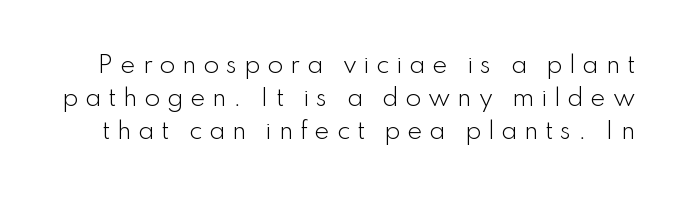
Descenders are the only things crossing below the line. Leading matches the norm, producing a regular column. A roman cut, with each character standing at attention. There is plenty of visible air inserted between adjacent glyphs. Is the stroke heavy? The answer is a plain regular-or-lighter.
